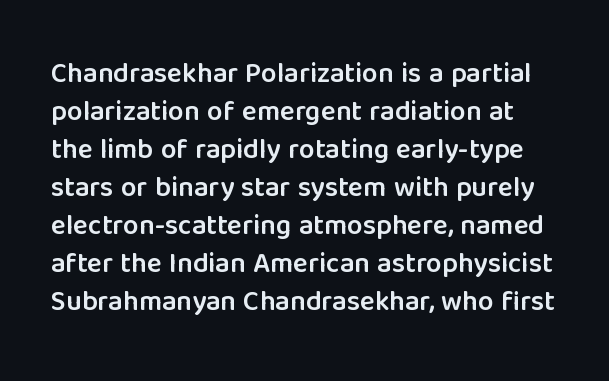
{"serif": "no", "italic": "no", "bold": "semi", "weight": "semibold", "width": "normal", "stroke_contrast": "low", "x_height": "medium", "monospaced": "no", "underline": "no", "line_spacing": "normal", "line_spacing_ratio": 1.36, "letter_spacing": "normal", "letter_spacing_em": 0.0, "glyph_px": 28}
